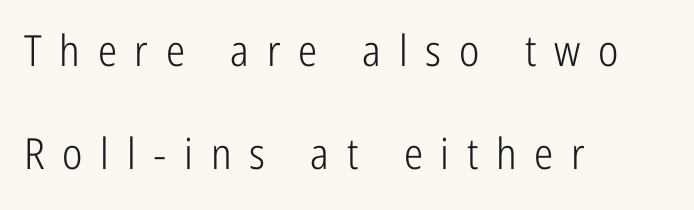
Q: Is the text bold? A: No.
Q: Is the text italic (slanted)? A: No, it is upright.
Q: Is the typeface a serif or a sans-serif typeface? A: Sans-serif.
Q: Is the text underlined? A: No.
Q: How is the paragraph aligned? A: Left-aligned.
Q: Is the spacing between letters normal or unusually wide? A: Unusually wide.
Q: Is the spacing between lines tight, normal or loose? A: Loose.
Q: Width (condensed, normal, or wide)? A: Condensed.
Q: Stroke contrast? A: Low.
Q: x-height? A: Medium.
Q: Monospaced? A: No.
